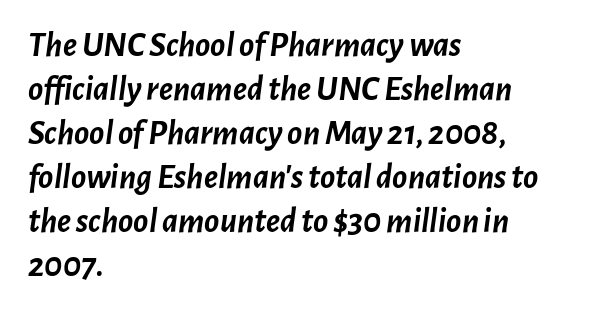
The image shows 35 px semibold type, italic (leaning right); set left-aligned, normal line spacing (1.26x), normal letter spacing, not underlined; low stroke contrast and a medium x-height.
